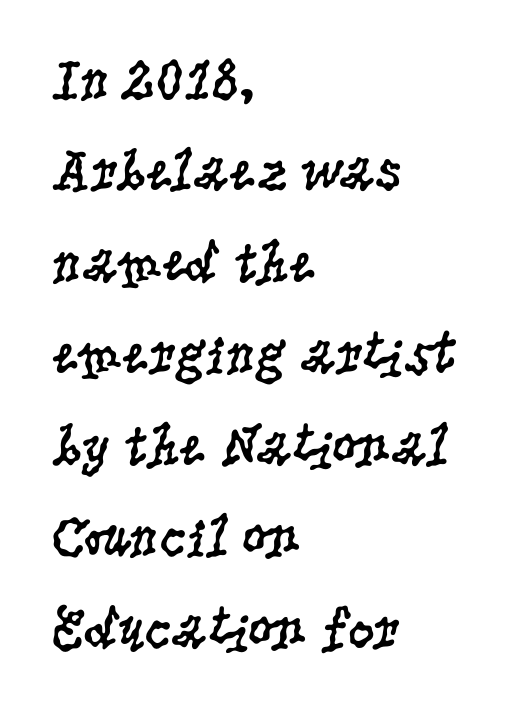
Q: Is the text bold? A: No.
Q: Is the typeface a serif or a sans-serif typeface? A: Serif.
Q: Is the text underlined? A: No.
Q: How is the paragraph aligned? A: Left-aligned.
Q: Is the spacing between letters normal or unusually wide? A: Normal.
Q: Is the spacing between lines tight, normal or loose? A: Normal.
Q: Width (condensed, normal, or wide)? A: Condensed.
Q: Stroke contrast? A: Low.
Q: x-height? A: Large.
Q: Monospaced? A: No.
